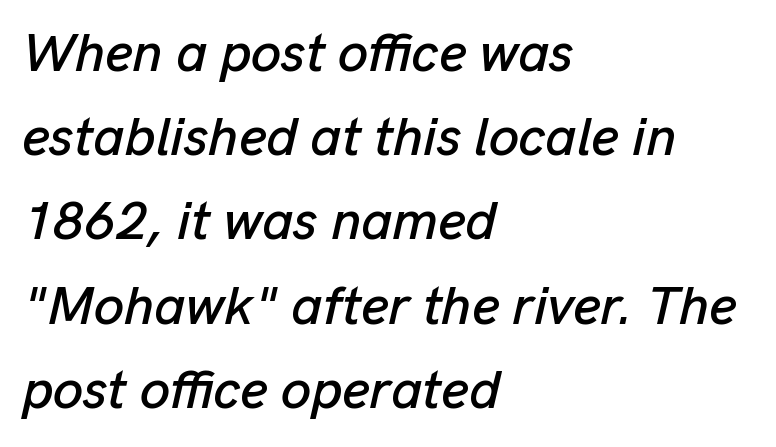
The passage shown is not underscored anywhere. Each new line begins a customary step beneath the previous one. Caption: standard tracking, unaltered. If you drew a ruler down the left edge, every line would touch it. Note the varied advance widths — an 'i' is clearly narrower than an 'm'.
